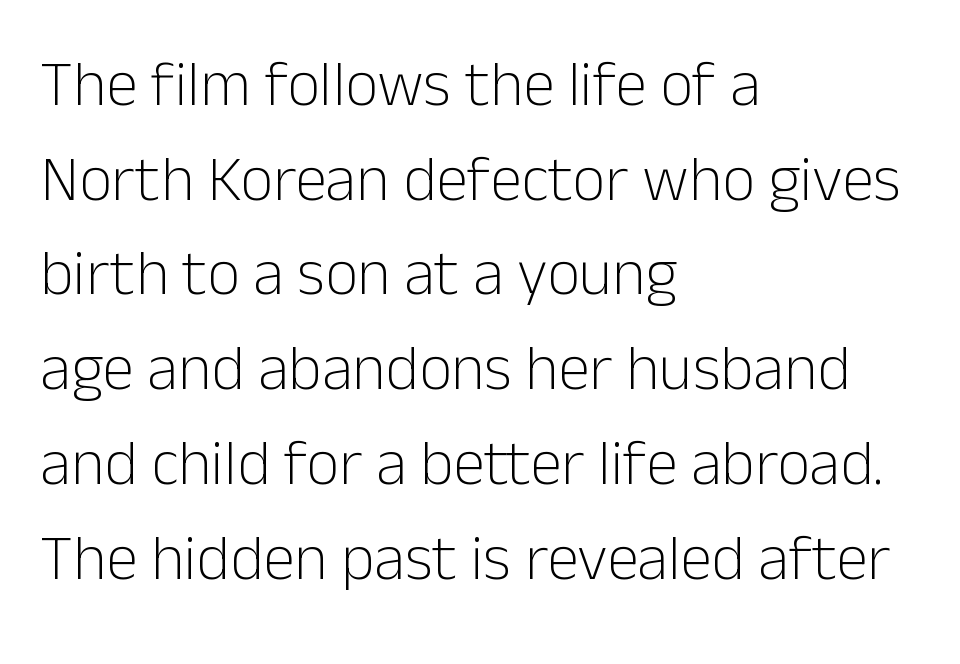
The string is rendered with underlining switched off. The passage is arranged the way most books set body copy — flush left. The letters advance in unequal steps, a hallmark of proportional type. Default kerning and tracking; the words read as compact shapes.
